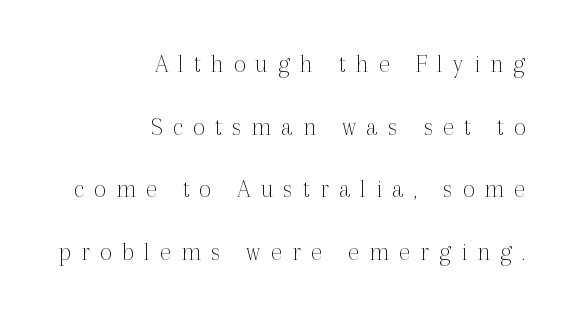
Q: Is the text bold? A: No.
Q: Is the text italic (slanted)? A: No, it is upright.
Q: Is the text underlined? A: No.
Q: How is the paragraph aligned? A: Right-aligned.
Q: Is the spacing between letters normal or unusually wide? A: Unusually wide.
Q: Is the spacing between lines tight, normal or loose? A: Loose.
